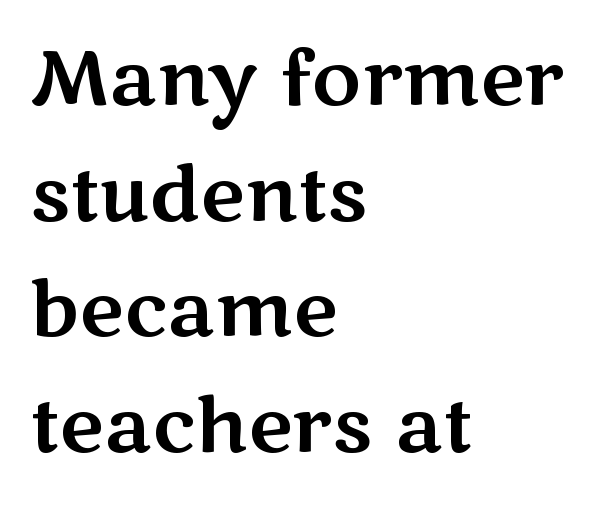
{"serif": "no", "italic": "no", "width": "wide", "stroke_contrast": "medium", "x_height": "medium", "monospaced": "no", "underline": "no", "align": "left", "line_spacing": "normal", "line_spacing_ratio": 1.52, "letter_spacing": "normal", "letter_spacing_em": 0.0, "glyph_px": 76}
